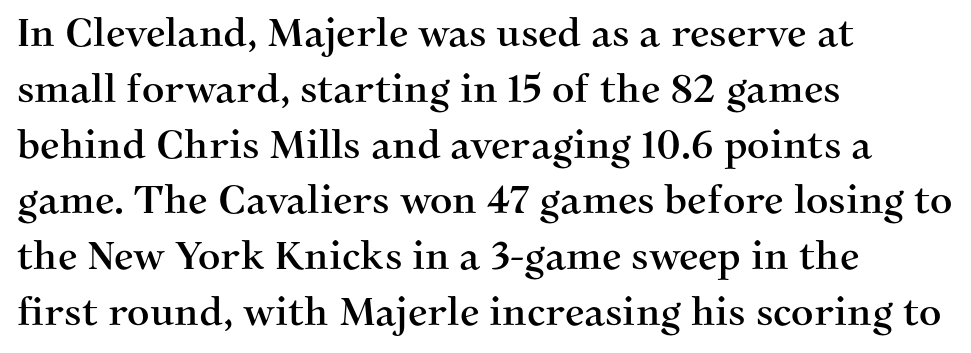
The image shows 39 px serif type, upright; set left-aligned, normal line spacing (1.43x), normal letter spacing, not underlined; medium stroke contrast and a medium x-height.
